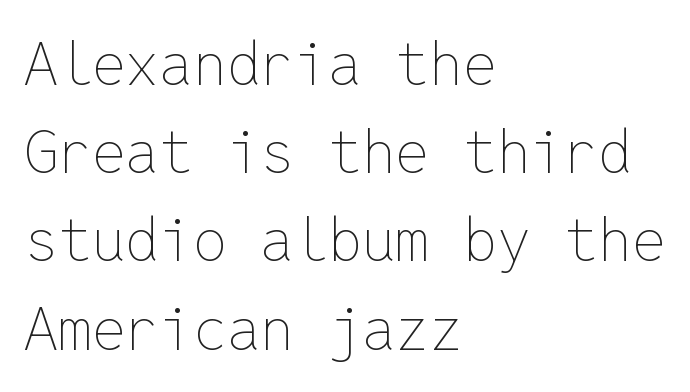
{"italic": "no", "bold": "no", "weight": "thin", "width": "normal", "stroke_contrast": "low", "x_height": "medium", "monospaced": "yes", "underline": "no", "align": "left", "line_spacing": "normal", "line_spacing_ratio": 1.47, "letter_spacing": "normal", "letter_spacing_em": 0.0, "glyph_px": 60}
